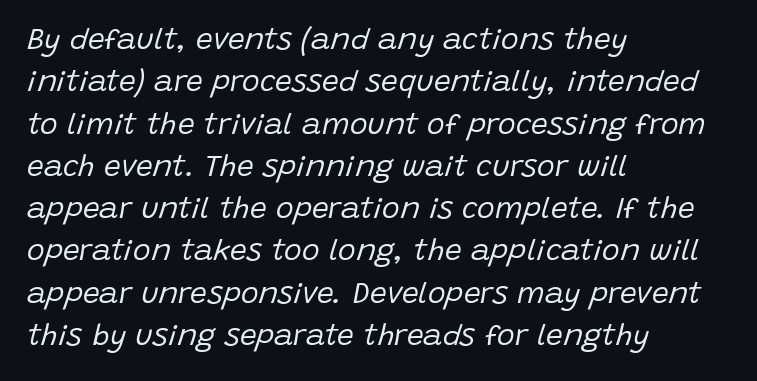
Q: Is the text bold? A: No.
Q: Is the text italic (slanted)? A: Yes, it leans right by about 15 degrees.
Q: Is the text underlined? A: No.
Q: How is the paragraph aligned? A: Left-aligned.
Q: Is the spacing between letters normal or unusually wide? A: Normal.
Q: Is the spacing between lines tight, normal or loose? A: Normal.
Q: Width (condensed, normal, or wide)? A: Normal.
Q: Stroke contrast? A: Low.
Q: x-height? A: Large.
Q: Monospaced? A: No.
